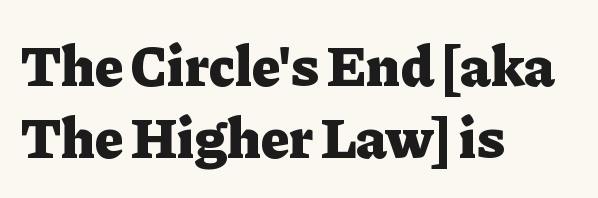
Baseline-to-baseline distance is the conventional proportion of letter height. A serif font was chosen for this passage. Where is the straight margin? On the left. Compared with an ordinary text face, these strokes are far heavier — a full bold. A roman cut, with each character standing at attention. Here the designer chose a conventional face with non-uniform glyph widths.
